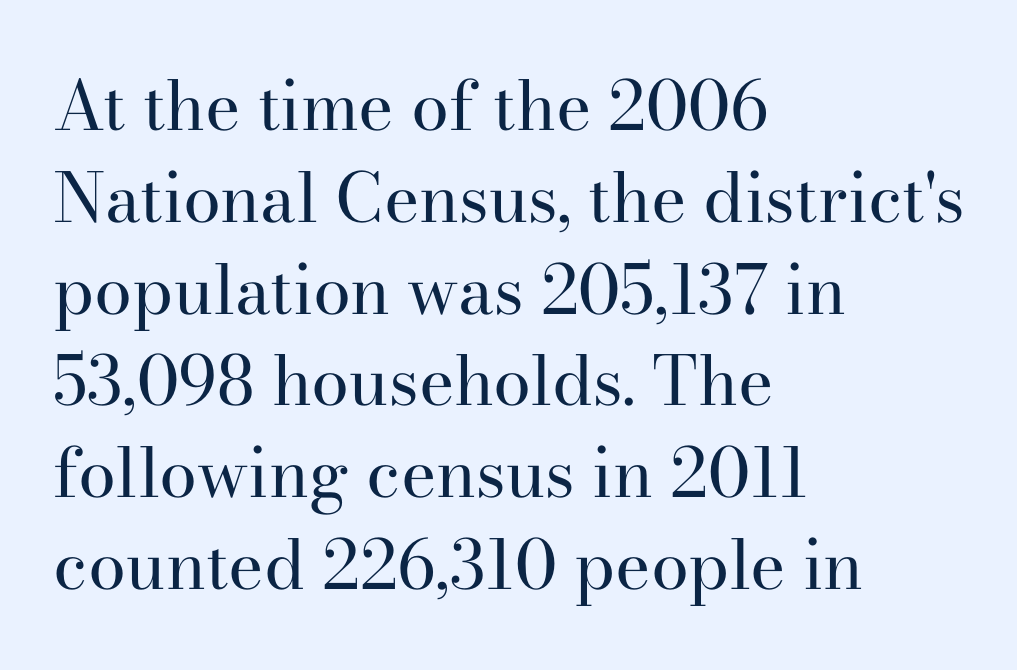
Line starts are locked; line ends wander. I'd call this a serif setting — the letters wear small feet. You could not count columns in this text — the font is proportionally spaced. Unlike italic type, these characters show no tilt at all. Does extra space separate the letters? No, they use regular spacing.
